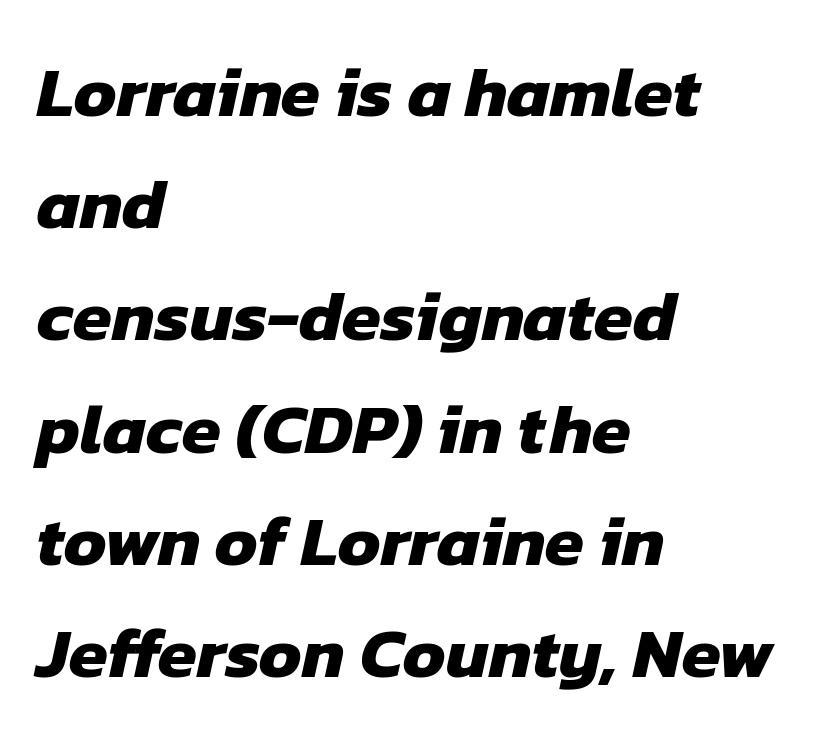
Q: Is the text bold? A: Yes.
Q: Is the typeface a serif or a sans-serif typeface? A: Sans-serif.
Q: Is the text underlined? A: No.
Q: How is the paragraph aligned? A: Left-aligned.
Q: Is the spacing between letters normal or unusually wide? A: Normal.
Q: Is the spacing between lines tight, normal or loose? A: Normal.
Q: Width (condensed, normal, or wide)? A: Normal.
Q: Stroke contrast? A: Low.
Q: x-height? A: Medium.
Q: Monospaced? A: No.
